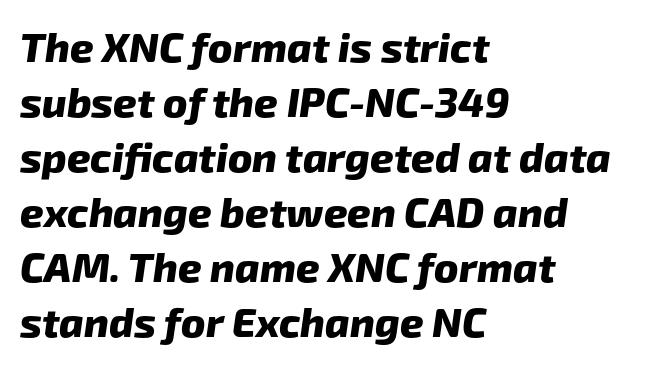
{"serif": "no", "bold": "yes", "weight": "heavy", "width": "normal", "stroke_contrast": "low", "x_height": "medium", "monospaced": "no", "underline": "no", "align": "left", "line_spacing": "normal", "line_spacing_ratio": 1.34, "letter_spacing": "normal", "letter_spacing_em": 0.0, "glyph_px": 41}
